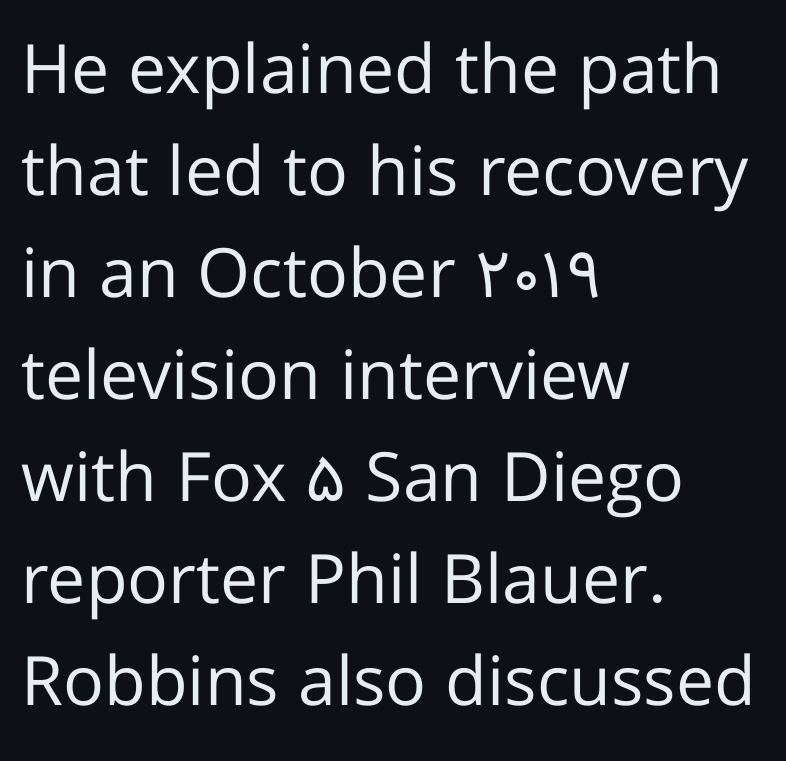
The passage shown has conventional tracking throughout. If you measured baseline to baseline, you'd find a middling distance. The passage is arranged the way most books set body copy — flush left. No heavy texture on the line: the type isn't bold. Tall strokes in this sample are plumb rather than angled. Regarding serifs, this sample does without them.
